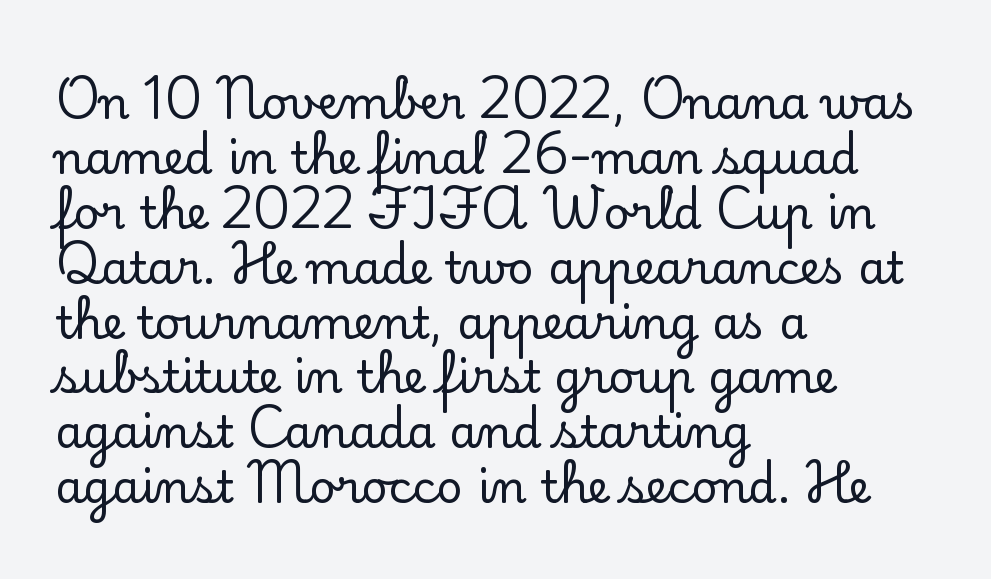
{"serif": "yes", "italic": "no", "width": "normal", "stroke_contrast": "low", "x_height": "small", "monospaced": "no", "underline": "no", "align": "left", "line_spacing_ratio": 1.22, "letter_spacing": "normal", "letter_spacing_em": 0.0, "glyph_px": 45}
